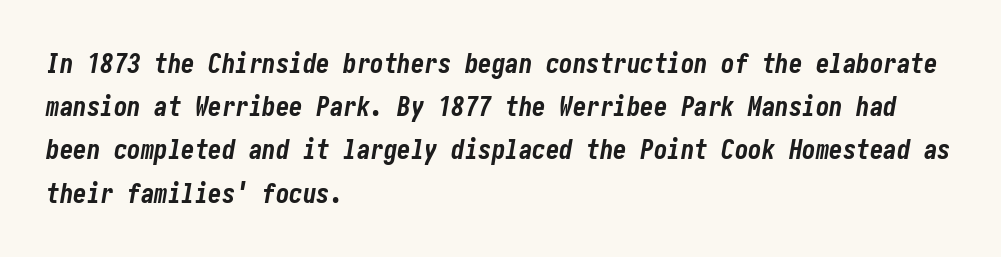
{"italic": "yes", "lean": "right", "slant_degrees": 10, "bold": "yes", "underline": "no", "align": "left", "line_spacing": "normal", "line_spacing_ratio": 1.6, "letter_spacing": "normal", "letter_spacing_em": 0.0, "glyph_px": 27}
